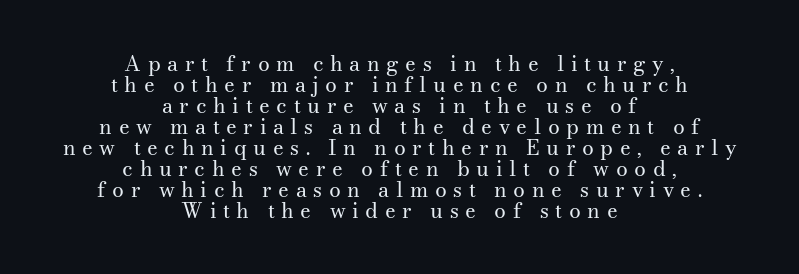
A student would call this center alignment; a typographer would say set centered. A quiet, ordinary-to-light weight characterises the typeface. The letters stand upright; this is a roman face. The passage shown stacks its lines with hardly any gap. Bare-footed words on every line.
